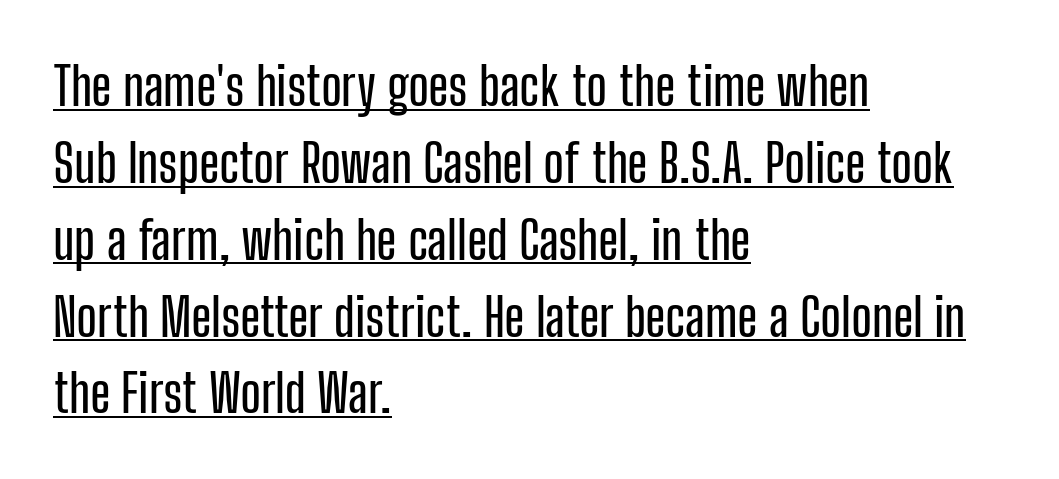
The image shows 53 px condensed sans-serif type, upright; set left-aligned, normal line spacing (1.45x), normal letter spacing, underlined; low stroke contrast and a medium x-height.
